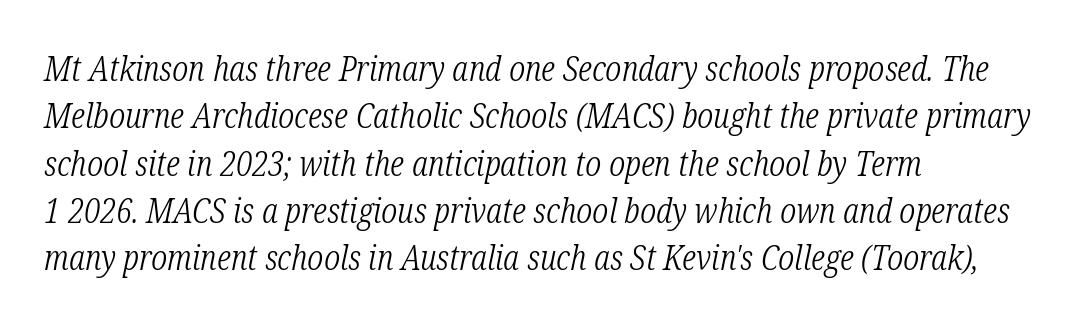
If you drew a line through each stem, it would be angled. The designer left line spacing at the default. The text block is weighted toward the left margin, trailing off unevenly rightward. Is the letter spacing exaggerated? No — it looks like the ordinary default. Caption: face not bold, strokes unweighted. No word sits above an underline.
